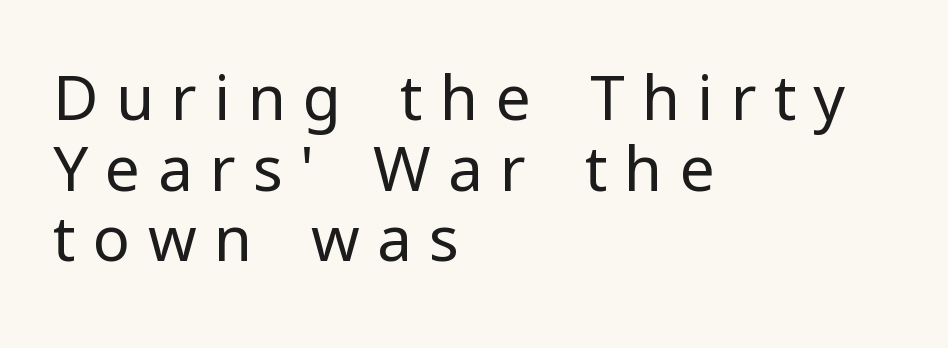
Where is the straight margin? On the left. Letters have the restrained weight of plain body copy at most. Very little white space separates one row of letters from the next. Here the designer chose a conventional face with non-uniform glyph widths.
